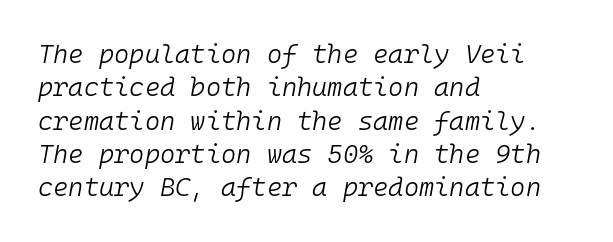
Decoration check: the copy has no underline. Regular leading. Leftover space on each line is placed entirely after the last word. Standard letterfit; no display-style spreading of the glyphs. The axis of the letterforms is tilted away from vertical.
